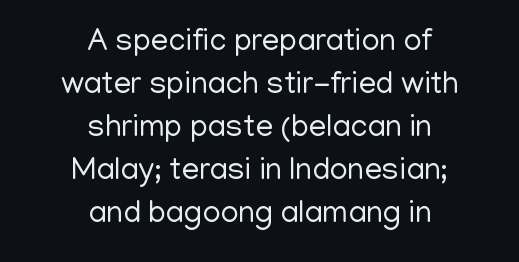
{"serif": "no", "italic": "no", "bold": "no", "weight": "regular", "width": "normal", "stroke_contrast": "low", "x_height": "medium", "monospaced": "no", "underline": "no", "align": "center", "line_spacing": "normal", "line_spacing_ratio": 1.39, "letter_spacing": "normal", "letter_spacing_em": 0.0, "glyph_px": 31}
